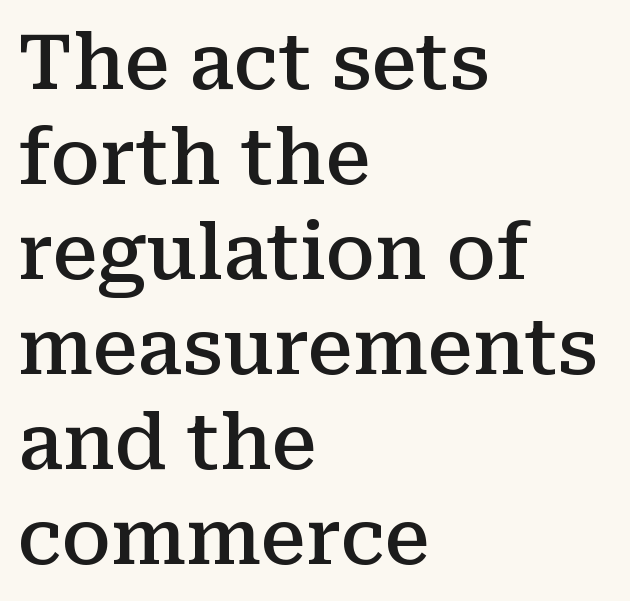
{"serif": "yes", "italic": "no", "bold": "semi", "weight": "semibold", "width": "normal", "stroke_contrast": "medium", "x_height": "medium", "monospaced": "no", "underline": "no", "align": "left", "line_spacing": "normal", "line_spacing_ratio": 1.25, "letter_spacing": "normal", "letter_spacing_em": 0.0, "glyph_px": 76}
